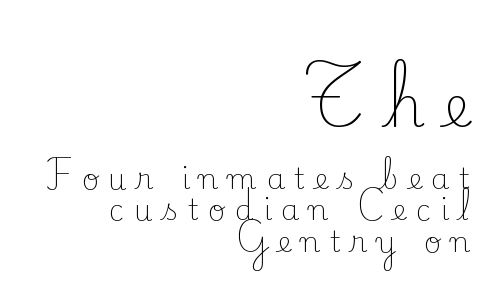
This sample has the flowing, uneven cadence of proportional lettering. A typesetter would call this leading minimal, almost set solid. This sample uses an upright cut, with every glyph sitting square on the baseline. Descender tails drop into unmarked territory.
